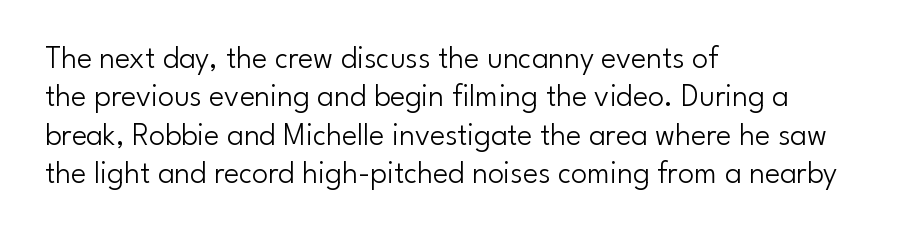
Q: Is the text bold? A: No.
Q: Is the text italic (slanted)? A: No, it is upright.
Q: Is the typeface a serif or a sans-serif typeface? A: Sans-serif.
Q: Is the text underlined? A: No.
Q: How is the paragraph aligned? A: Left-aligned.
Q: Is the spacing between letters normal or unusually wide? A: Normal.
Q: Width (condensed, normal, or wide)? A: Normal.
Q: Stroke contrast? A: Low.
Q: x-height? A: Small.
Q: Monospaced? A: No.
